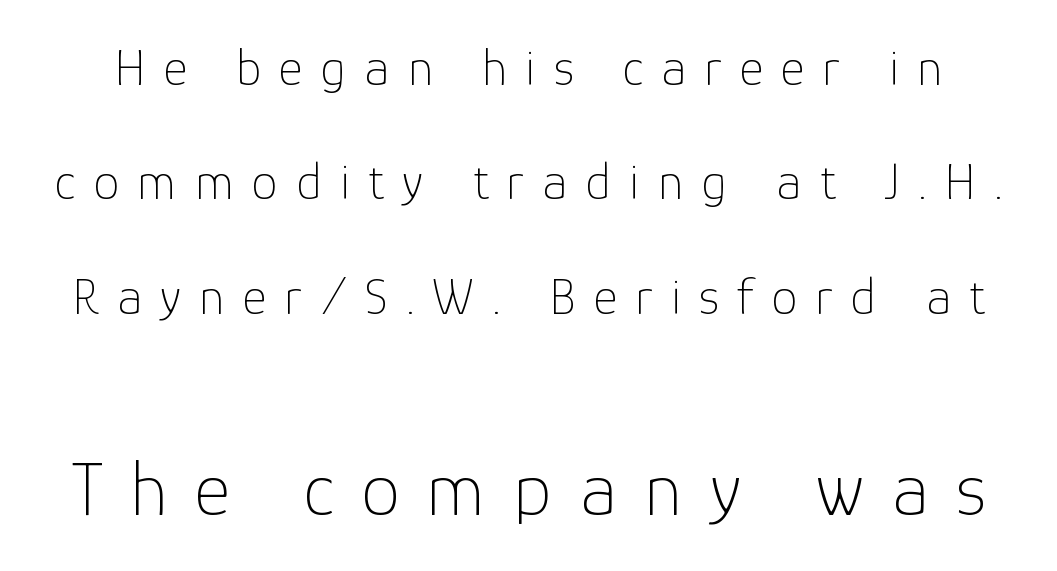
Examine the stroke ends and you'll find no serifs. Looks like regular typesetting: each glyph gets only the width it needs. One glance says open: line gaps are wider than usual. Heaviness? Minimal to ordinary, like unemphasized prose.
